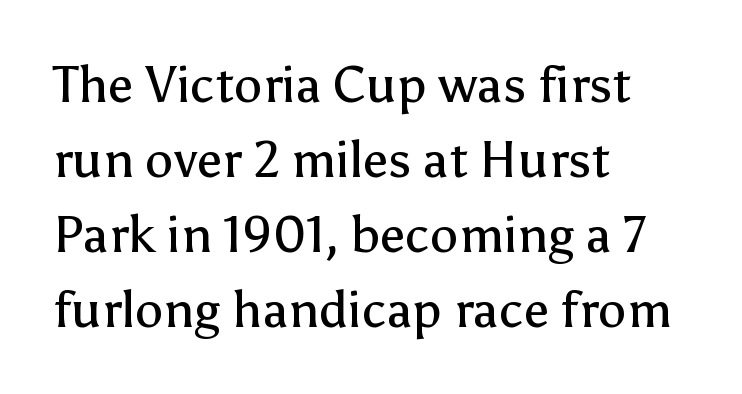
The typeface chosen for these lines omits serifs. Varying glyph widths throughout — classic text-font behaviour. Descenders are the only things crossing below the line. The compositor pushed each line to the left boundary.
